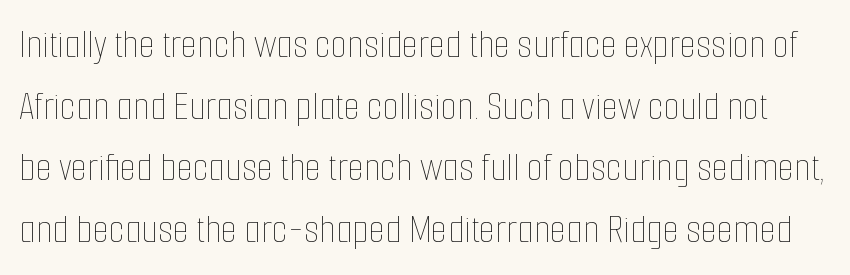
Q: Is the text bold? A: No.
Q: Is the text italic (slanted)? A: No, it is upright.
Q: Is the text underlined? A: No.
Q: Is the spacing between letters normal or unusually wide? A: Normal.
Q: Is the spacing between lines tight, normal or loose? A: Normal.
Q: Width (condensed, normal, or wide)? A: Condensed.
Q: Stroke contrast? A: Low.
Q: x-height? A: Medium.
Q: Monospaced? A: No.
